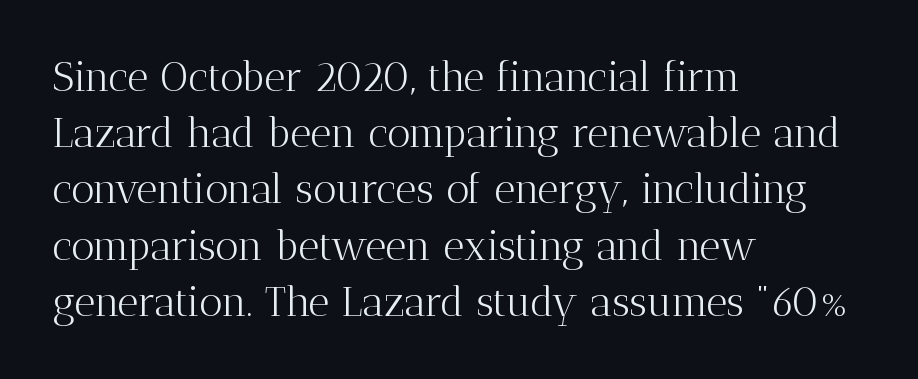
{"serif": "yes", "italic": "no", "bold": "no", "weight": "light", "width": "normal", "stroke_contrast": "medium", "x_height": "medium", "monospaced": "no", "underline": "no", "align": "left", "line_spacing": "normal", "line_spacing_ratio": 1.37, "letter_spacing": "normal", "letter_spacing_em": 0.0, "glyph_px": 41}
